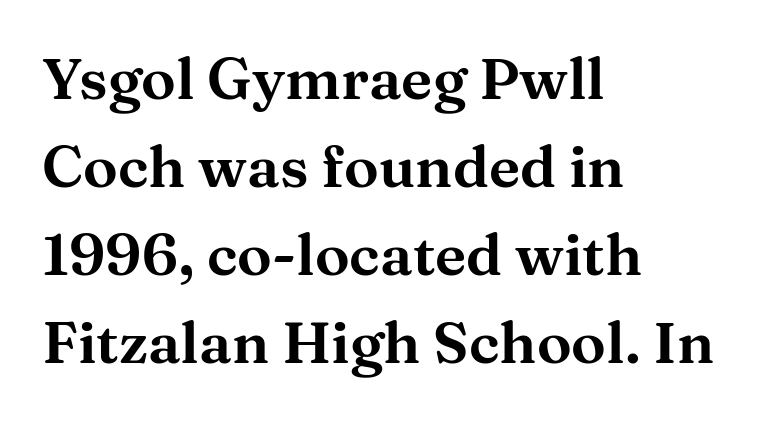
The text was rendered using a seriffed face with decorative stroke endings. A typesetter would call this proportional, since set widths differ per character. Decoration check: the copy has no underline. What's the leading like? Ordinary, nothing unusual. This is the regular roman posture of the typeface.
